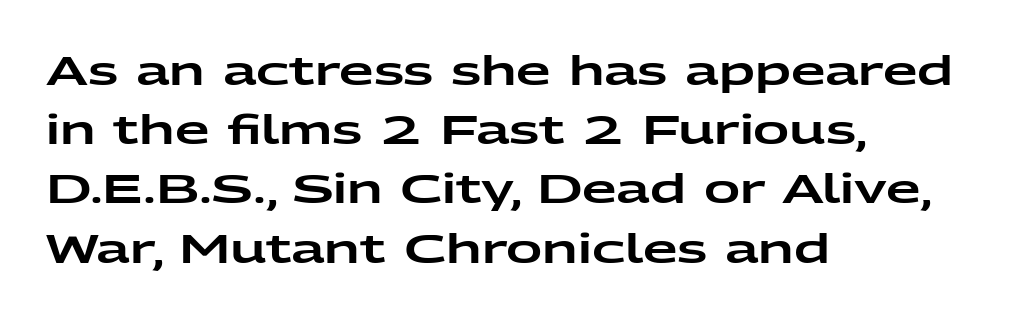
The image shows 40 px wide sans-serif type, upright; set left-aligned, normal line spacing (1.48x), normal letter spacing, not underlined; low stroke contrast and a medium x-height.
